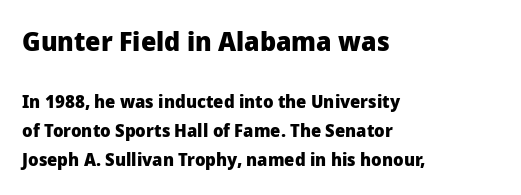
The strip under each line holds only bare page. Short and long lines alike share a common starting point at left. The typesetting leans heavy: a genuine bold. A typesetter would call this leading conventional body-copy spacing. Standard letterfit; no display-style spreading of the glyphs. The font's upright variant was chosen for this text.
